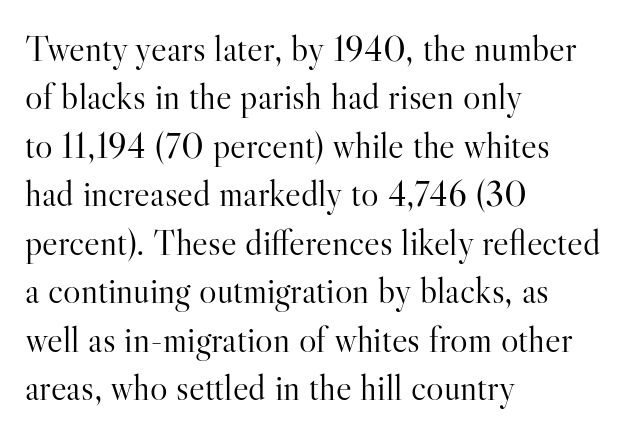
Q: Is the text bold? A: No.
Q: Is the text italic (slanted)? A: No, it is upright.
Q: Is the typeface a serif or a sans-serif typeface? A: Serif.
Q: Is the text underlined? A: No.
Q: How is the paragraph aligned? A: Left-aligned.
Q: Is the spacing between letters normal or unusually wide? A: Normal.
Q: Is the spacing between lines tight, normal or loose? A: Normal.
Q: Width (condensed, normal, or wide)? A: Normal.
Q: Stroke contrast? A: High.
Q: x-height? A: Small.
Q: Monospaced? A: No.
